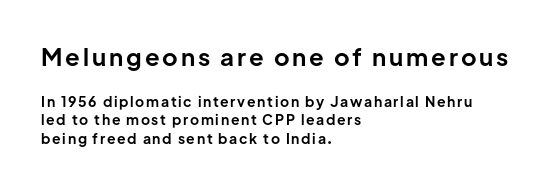
How heavy is the stroke? Heavy — this is a bold. This sample is left-justified, so line endings fall wherever the words run out. Typesetter's note — upper block bumped up in size, lower block left smaller. The glyphs are unaccompanied by any horizontal stroke below them. Rows of type keep a routine distance in the vertical direction.
